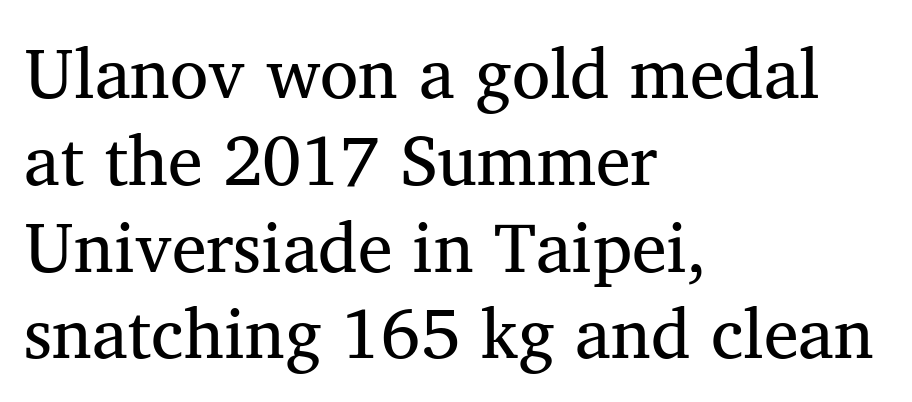
{"serif": "yes", "italic": "no", "bold": "no", "weight": "regular", "width": "normal", "stroke_contrast": "medium", "x_height": "medium", "monospaced": "no", "underline": "no", "align": "left", "line_spacing_ratio": 1.24, "letter_spacing": "normal", "letter_spacing_em": 0.0, "glyph_px": 70}
